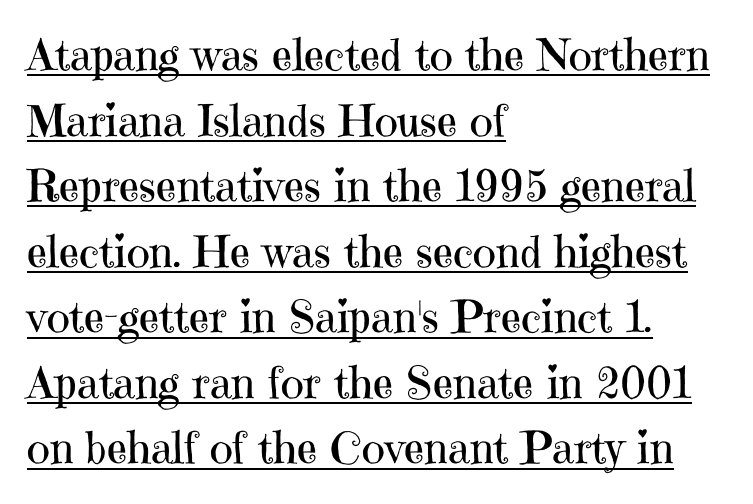
The image shows 44 px regular-weight serif type, upright; set left-aligned, normal line spacing (1.49x), normal letter spacing, underlined; high stroke contrast and a medium x-height.
